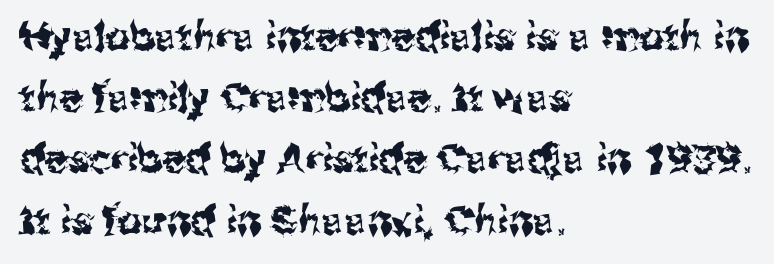
The image shows 39 px sans-serif type, upright; set left-aligned, normal line spacing (1.57x), normal letter spacing, not underlined; medium stroke contrast and a medium x-height.
